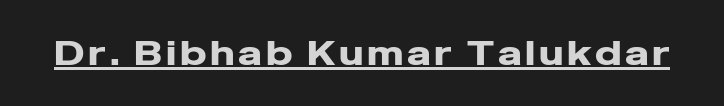
The image shows 34 px heavy, wide sans-serif type, upright; set underlined; low stroke contrast and a medium x-height.
